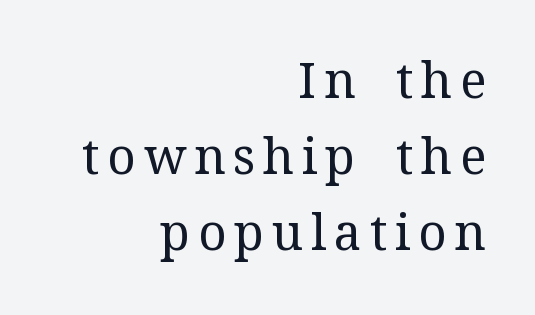
Q: Is the text bold? A: No.
Q: Is the text italic (slanted)? A: No, it is upright.
Q: Is the typeface a serif or a sans-serif typeface? A: Serif.
Q: Is the text underlined? A: No.
Q: How is the paragraph aligned? A: Right-aligned.
Q: Is the spacing between lines tight, normal or loose? A: Normal.
Q: Width (condensed, normal, or wide)? A: Normal.
Q: Stroke contrast? A: Medium.
Q: x-height? A: Medium.
Q: Monospaced? A: No.
